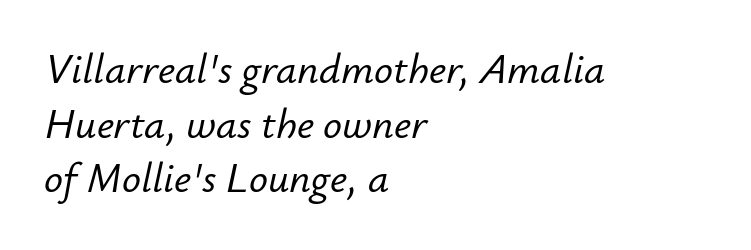
Q: Is the text italic (slanted)? A: Yes, it leans right by about 12 degrees.
Q: Is the text underlined? A: No.
Q: How is the paragraph aligned? A: Left-aligned.
Q: Is the spacing between letters normal or unusually wide? A: Normal.
Q: Is the spacing between lines tight, normal or loose? A: Normal.
Q: Width (condensed, normal, or wide)? A: Normal.
Q: Stroke contrast? A: Low.
Q: x-height? A: Small.
Q: Monospaced? A: No.
